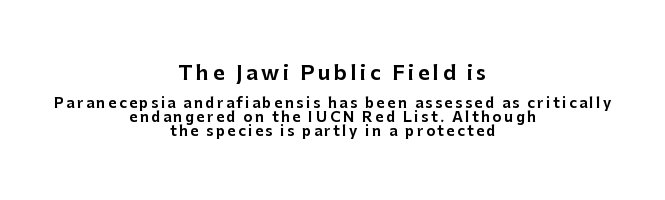
One glance says dense: line gaps are narrower than usual. In terms of posture, this sample is upright. Casual observation: everything's sitting right in the middle. Lines of text with bare space underneath.
